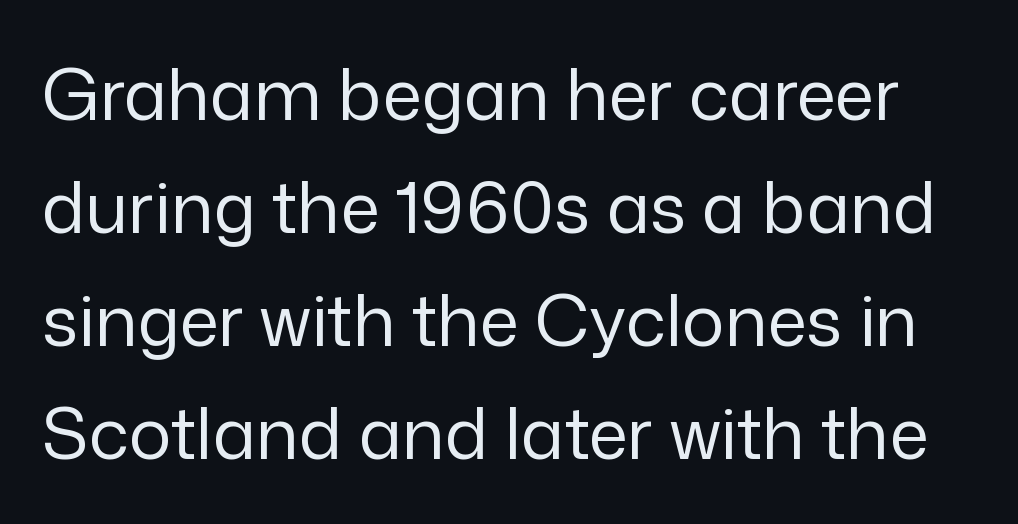
The image shows 71 px regular-weight sans-serif type, upright; set normal line spacing (1.59x), normal letter spacing, not underlined; low stroke contrast and a medium x-height.
